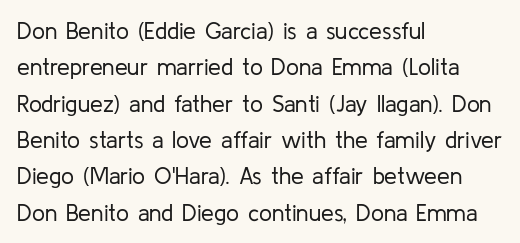
The image shows 23 px text type, upright; set left-aligned, normal line spacing (1.58x), normal letter spacing, not underlined.
